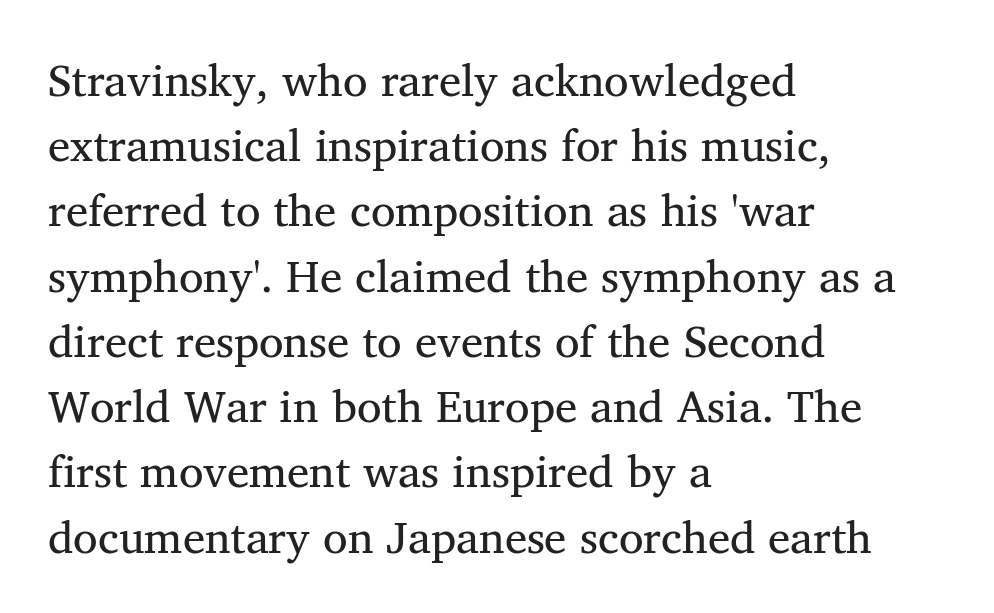
Q: Is the text bold? A: No.
Q: Is the text italic (slanted)? A: No, it is upright.
Q: Is the typeface a serif or a sans-serif typeface? A: Serif.
Q: Is the text underlined? A: No.
Q: How is the paragraph aligned? A: Left-aligned.
Q: Is the spacing between letters normal or unusually wide? A: Normal.
Q: Is the spacing between lines tight, normal or loose? A: Normal.
Q: Width (condensed, normal, or wide)? A: Normal.
Q: Stroke contrast? A: Medium.
Q: x-height? A: Medium.
Q: Monospaced? A: No.
